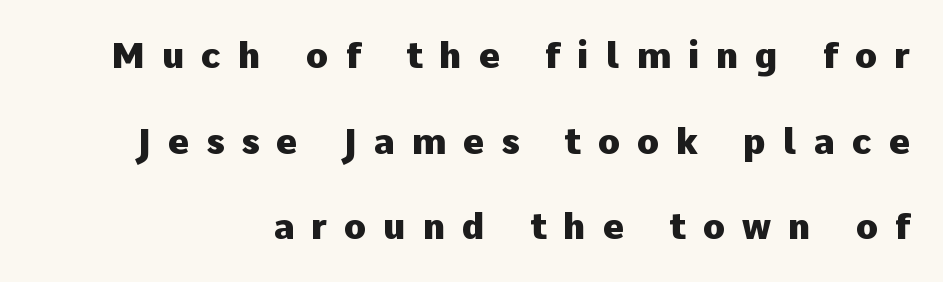
Unlike italic type, these characters show no tilt at all. The rendering uses natural spacing where letterforms have individual widths. Thick stems and heavy bowls — unmistakably bold. The passage shown is typeset with a sans-serif family.
